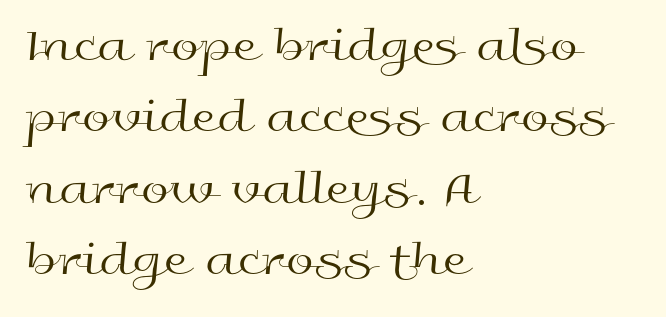
The image shows 50 px regular-weight, wide sans-serif type, upright; set left-aligned, normal line spacing (1.43x), normal letter spacing, not underlined; a medium x-height.
